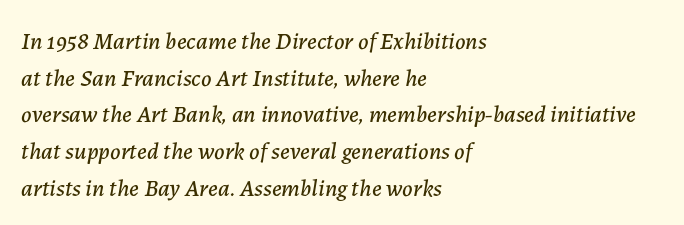
{"italic": "yes", "lean": "right", "slant_degrees": 7, "underline": "no", "align": "left", "line_spacing": "normal", "line_spacing_ratio": 1.53, "letter_spacing": "normal", "letter_spacing_em": 0.0, "glyph_px": 24}
